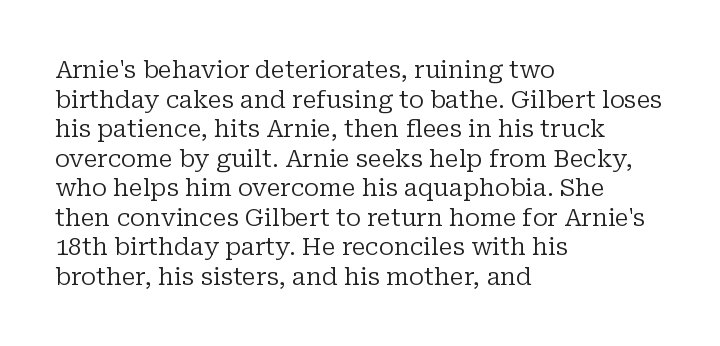
{"italic": "no", "bold": "no", "underline": "no", "align": "left", "line_spacing_ratio": 1.23, "letter_spacing": "normal", "letter_spacing_em": 0.0, "glyph_px": 24}
